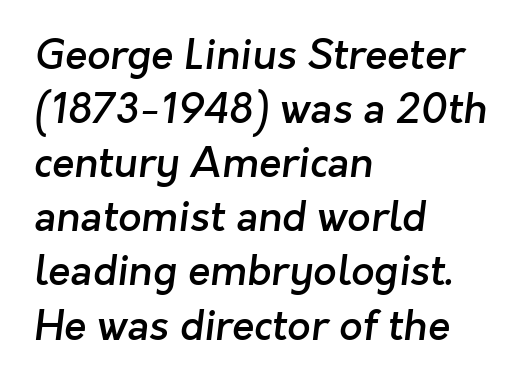
Q: Is the text bold? A: Semi-bold.
Q: Is the typeface a serif or a sans-serif typeface? A: Sans-serif.
Q: Is the text underlined? A: No.
Q: How is the paragraph aligned? A: Left-aligned.
Q: Is the spacing between letters normal or unusually wide? A: Normal.
Q: Is the spacing between lines tight, normal or loose? A: Normal.
Q: Width (condensed, normal, or wide)? A: Normal.
Q: Stroke contrast? A: Low.
Q: x-height? A: Medium.
Q: Monospaced? A: No.
